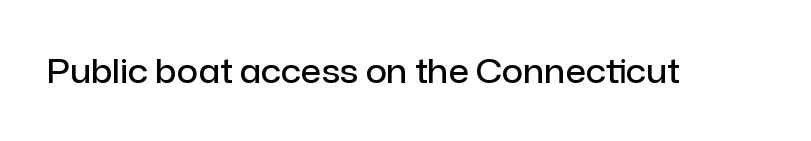
{"serif": "no", "italic": "no", "bold": "semi", "weight": "semibold", "width": "normal", "stroke_contrast": "low", "x_height": "medium", "monospaced": "no", "underline": "no", "letter_spacing": "normal", "letter_spacing_em": 0.0, "glyph_px": 33}
